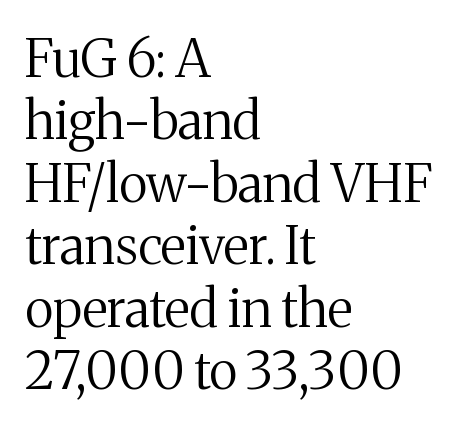
The line texture is even and compact thanks to regular tracking. The letters advance in unequal steps, a hallmark of proportional type. The lettering stays uniformly vertical, giving the passage a roman look. The lines are quadded left. I'd call this a serif setting — the letters wear small feet. Is this a heavy cut? Hardly; it is regular or lighter.
